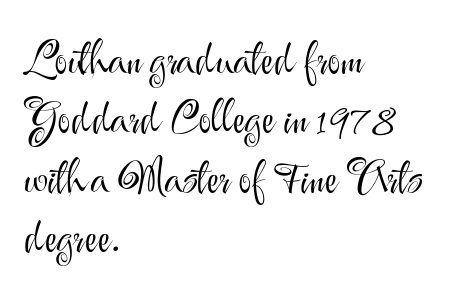
{"serif": "no", "bold": "no", "weight": "light", "width": "normal", "stroke_contrast": "medium", "x_height": "small", "monospaced": "no", "underline": "no", "align": "left", "line_spacing": "normal", "line_spacing_ratio": 1.35, "letter_spacing": "normal", "letter_spacing_em": 0.0, "glyph_px": 44}
